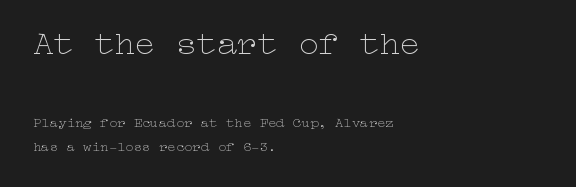
{"italic": "no", "bold": "no", "weight": "thin", "width": "wide", "stroke_contrast": "low", "x_height": "medium", "underline": "no", "align": "left", "line_spacing": "normal", "line_spacing_ratio": 1.7, "letter_spacing": "normal", "letter_spacing_em": 0.0, "larger_block": "first", "size_ratio": 2.43, "glyph_px": 34}
